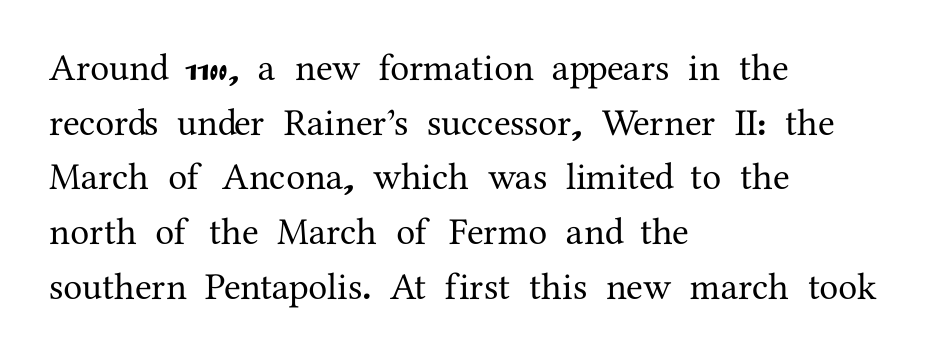
These lines are rendered in a variable-pitch font. This sample uses plain, unmodified letter spacing. The block of text has a typical density, with ordinary space between rows. Words float on clear page, feet unadorned. This is roman type, the default non-slanted kind. Are there feet on the stems? There are — it's a serif.
